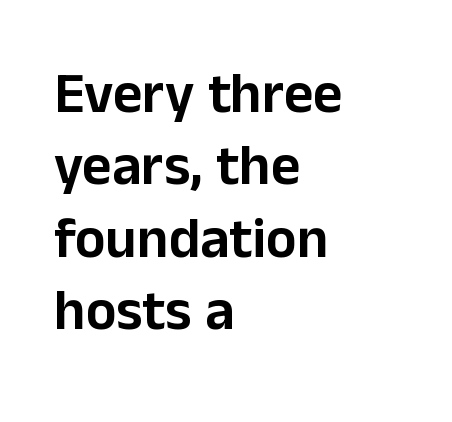
{"serif": "no", "italic": "no", "width": "normal", "stroke_contrast": "low", "x_height": "medium", "monospaced": "no", "underline": "no", "align": "left", "line_spacing": "normal", "line_spacing_ratio": 1.27, "letter_spacing": "normal", "letter_spacing_em": 0.0, "glyph_px": 57}
